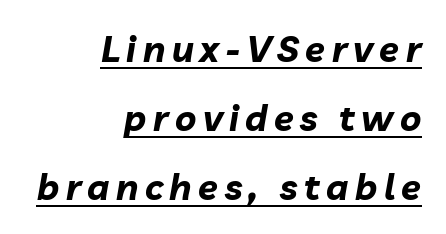
Notice how a bar underscores the lettering throughout. The leading is generous, giving the passage an open texture. You could not count columns in this text — the font is proportionally spaced. Does the weight exceed regular? Yes, all the way to bold.
